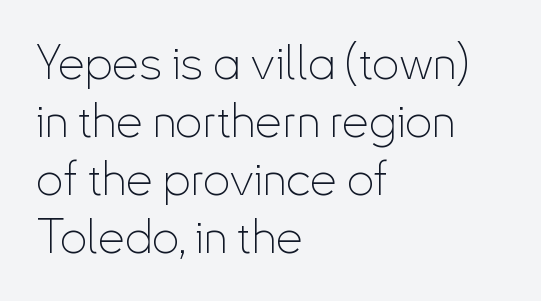
This sample uses a sans-serif face. A light-to-regular cut is what we see here. Varying glyph widths throughout — classic text-font behaviour. A classic flush-left, rag-right setting is used for this passage.
